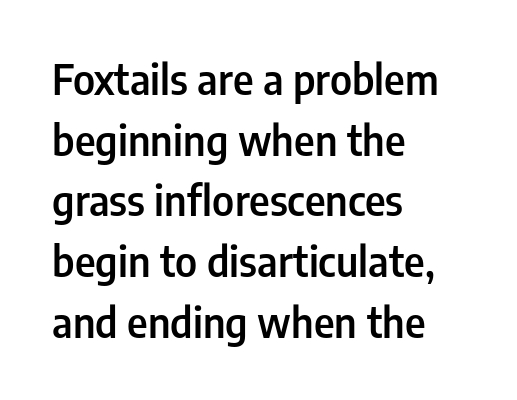
Quick note: interline space is typical. Spacing between characters is what you'd get straight out of the box. Style check: upright. This is the in-between weight designers call semibold or demi.
